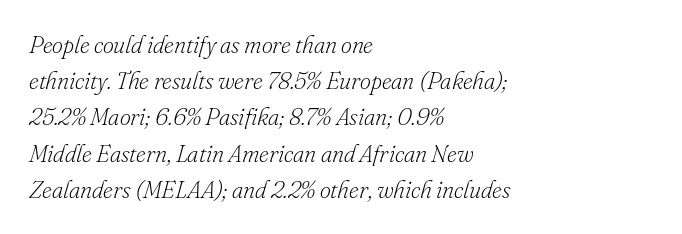
The image shows 24 px text type, italic (leaning right); set left-aligned, normal line spacing (1.51x), normal letter spacing, not underlined.
